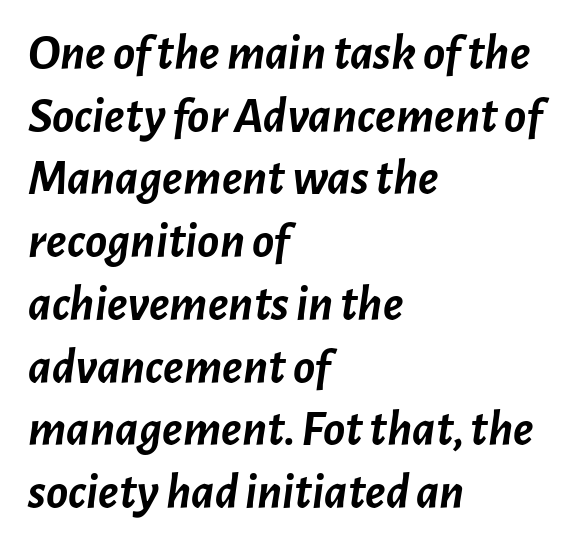
The face used here has the dense, thick strokes of a bold. This sample is left-justified, so line endings fall wherever the words run out. Note the varied advance widths — an 'i' is clearly narrower than an 'm'. Check the space under the baseline: it is left empty. Caption: standard tracking, unaltered. Characters are canted at an angle relative to the baseline's perpendicular.
